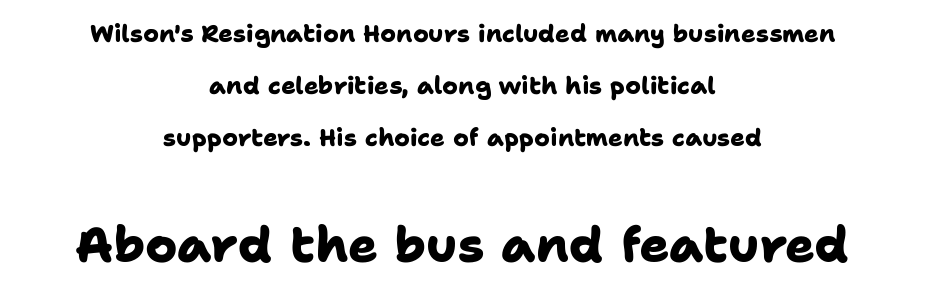
{"serif": "no", "bold": "yes", "weight": "heavy", "width": "normal", "stroke_contrast": "low", "x_height": "medium", "monospaced": "no", "underline": "no", "align": "center", "line_spacing": "loose", "line_spacing_ratio": 2.17, "letter_spacing": "normal", "letter_spacing_em": 0.0, "larger_block": "second", "size_ratio": 2.04, "glyph_px": 49}
